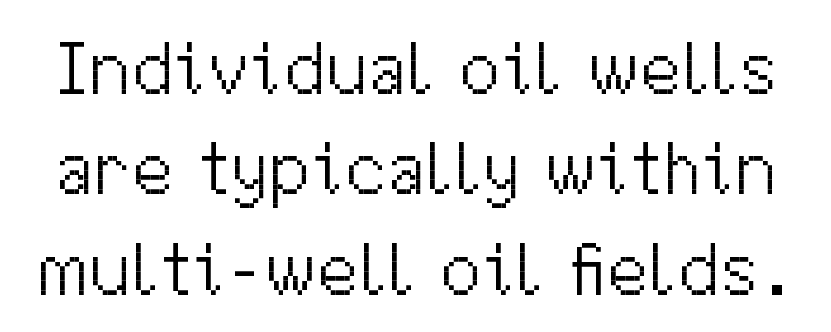
The image shows 76 px light sans-serif type, upright; set normal line spacing (1.32x), normal letter spacing, not underlined; medium stroke contrast and a medium x-height.
